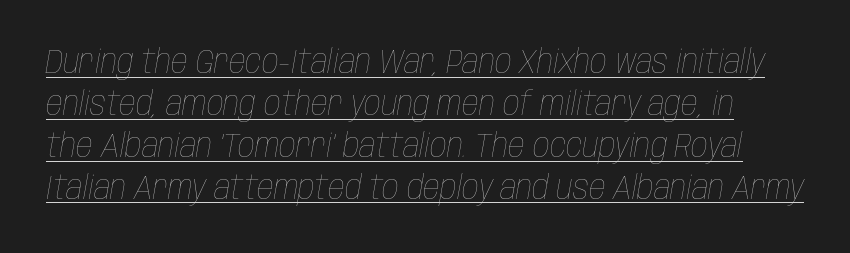
Proportional: the letters do not fall into vertical columns. Quick note: interline space is typical. Glance below the letters and you will spot a drawn line. Nothing unusual about the tracking: characters are spaced as the font intends. Is the type slanted? Yes — the strokes lean at a clear angle.
